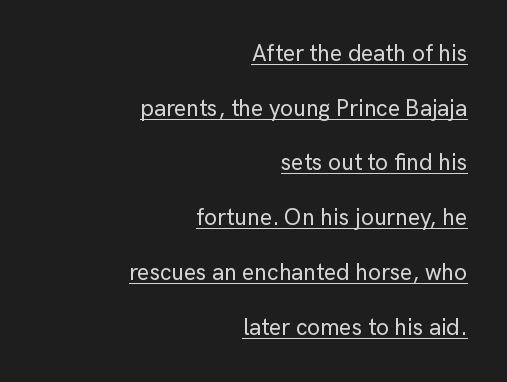
Q: Is the text italic (slanted)? A: No, it is upright.
Q: Is the text underlined? A: Yes.
Q: How is the paragraph aligned? A: Right-aligned.
Q: Is the spacing between letters normal or unusually wide? A: Normal.
Q: Is the spacing between lines tight, normal or loose? A: Loose.
